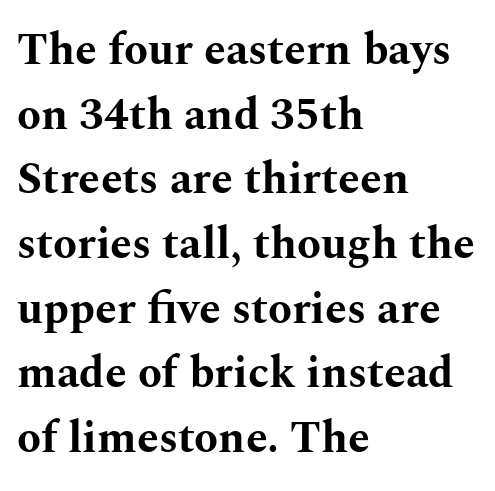
Q: Is the text bold? A: Yes.
Q: Is the text italic (slanted)? A: No, it is upright.
Q: Is the typeface a serif or a sans-serif typeface? A: Serif.
Q: Is the text underlined? A: No.
Q: How is the paragraph aligned? A: Left-aligned.
Q: Is the spacing between letters normal or unusually wide? A: Normal.
Q: Is the spacing between lines tight, normal or loose? A: Normal.
Q: Width (condensed, normal, or wide)? A: Wide.
Q: Stroke contrast? A: Medium.
Q: x-height? A: Medium.
Q: Monospaced? A: No.
